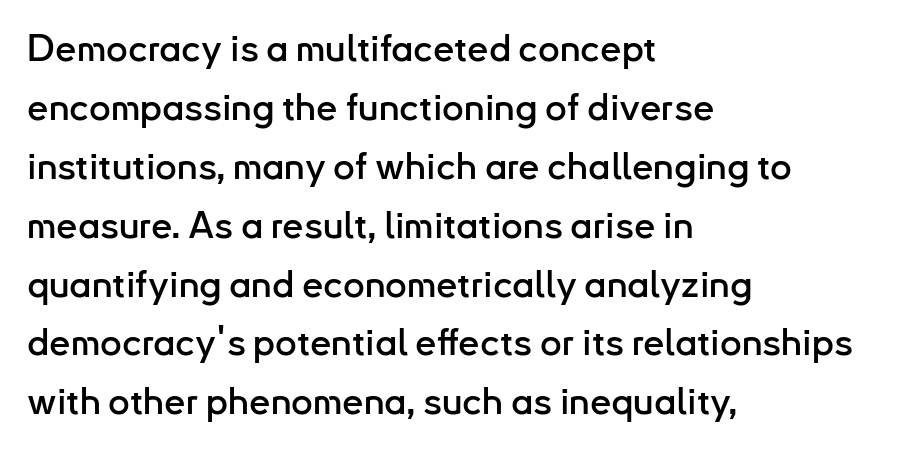
Q: Is the text italic (slanted)? A: No, it is upright.
Q: Is the typeface a serif or a sans-serif typeface? A: Sans-serif.
Q: Is the text underlined? A: No.
Q: How is the paragraph aligned? A: Left-aligned.
Q: Is the spacing between letters normal or unusually wide? A: Normal.
Q: Is the spacing between lines tight, normal or loose? A: Normal.
Q: Width (condensed, normal, or wide)? A: Normal.
Q: Stroke contrast? A: Low.
Q: x-height? A: Small.
Q: Monospaced? A: No.
